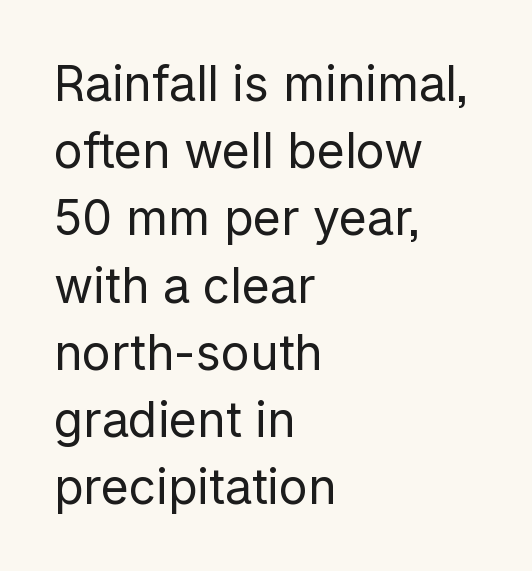
Q: Is the text bold? A: No.
Q: Is the text italic (slanted)? A: No, it is upright.
Q: Is the typeface a serif or a sans-serif typeface? A: Sans-serif.
Q: Is the text underlined? A: No.
Q: How is the paragraph aligned? A: Left-aligned.
Q: Is the spacing between letters normal or unusually wide? A: Normal.
Q: Is the spacing between lines tight, normal or loose? A: Normal.
Q: Width (condensed, normal, or wide)? A: Normal.
Q: Stroke contrast? A: Low.
Q: x-height? A: Medium.
Q: Monospaced? A: No.
